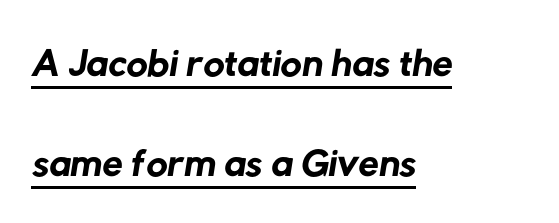
Q: Is the text bold? A: No.
Q: Is the typeface a serif or a sans-serif typeface? A: Sans-serif.
Q: Is the text underlined? A: Yes.
Q: How is the paragraph aligned? A: Left-aligned.
Q: Is the spacing between letters normal or unusually wide? A: Normal.
Q: Is the spacing between lines tight, normal or loose? A: Normal.
Q: Width (condensed, normal, or wide)? A: Normal.
Q: Stroke contrast? A: Low.
Q: x-height? A: Medium.
Q: Monospaced? A: No.
